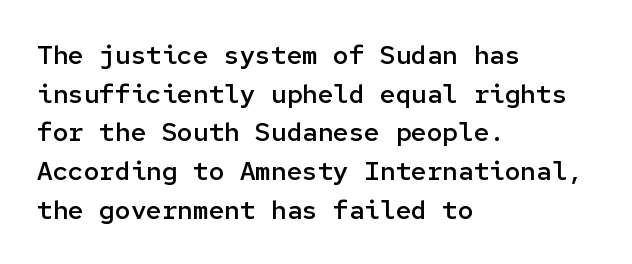
{"italic": "no", "bold": "semi", "underline": "no", "align": "left", "line_spacing": "normal", "line_spacing_ratio": 1.49, "letter_spacing": "normal", "letter_spacing_em": 0.0, "glyph_px": 26}
